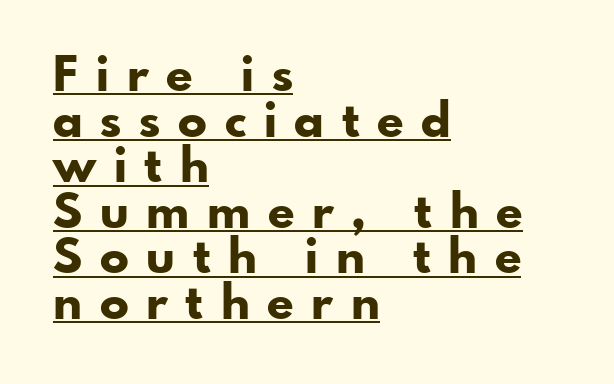
Q: Is the text bold? A: Yes.
Q: Is the text italic (slanted)? A: No, it is upright.
Q: Is the typeface a serif or a sans-serif typeface? A: Sans-serif.
Q: Is the text underlined? A: Yes.
Q: How is the paragraph aligned? A: Left-aligned.
Q: Is the spacing between letters normal or unusually wide? A: Unusually wide.
Q: Is the spacing between lines tight, normal or loose? A: Tight.
Q: Width (condensed, normal, or wide)? A: Normal.
Q: Stroke contrast? A: Low.
Q: x-height? A: Small.
Q: Monospaced? A: No.
